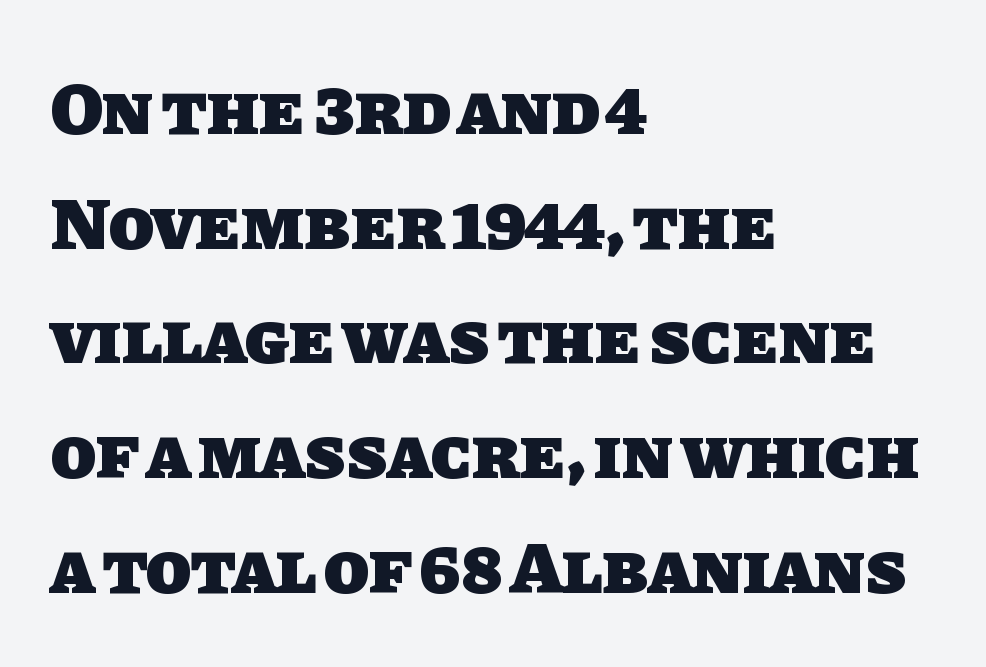
The image shows 74 px heavy sans-serif type; set left-aligned, normal line spacing (1.55x), normal letter spacing, not underlined; low stroke contrast and a large x-height.
